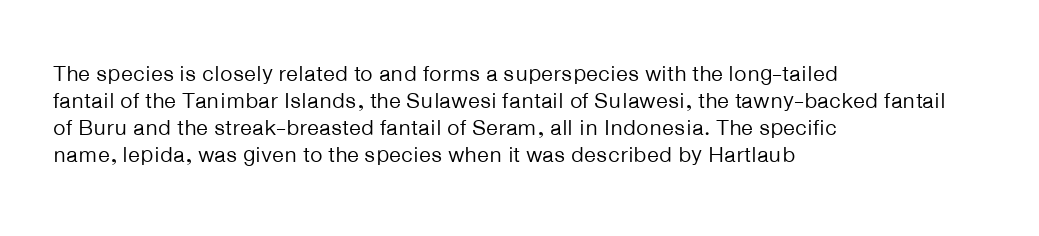
The image shows 22 px text type, upright; set left-aligned, line spacing 1.22x, normal letter spacing, not underlined.
